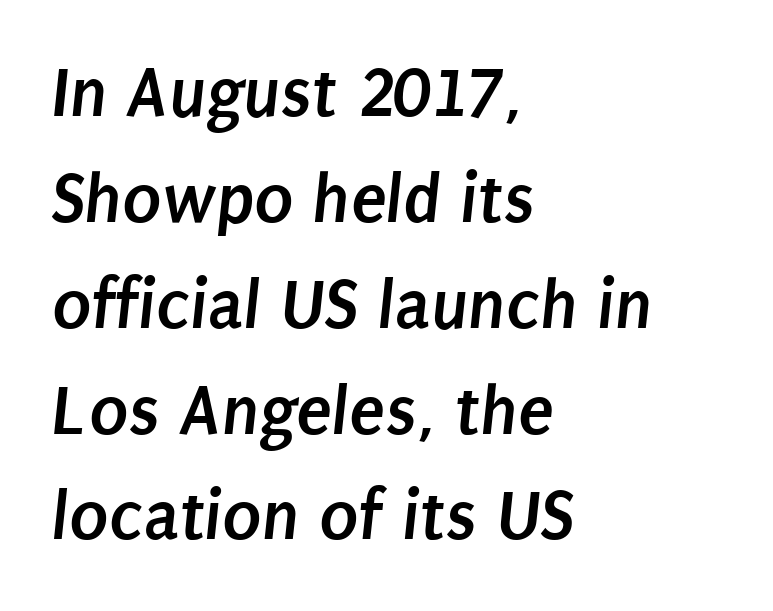
The image shows 73 px semibold, condensed sans-serif type; set left-aligned, normal line spacing (1.45x), normal letter spacing, not underlined; low stroke contrast and a large x-height.
